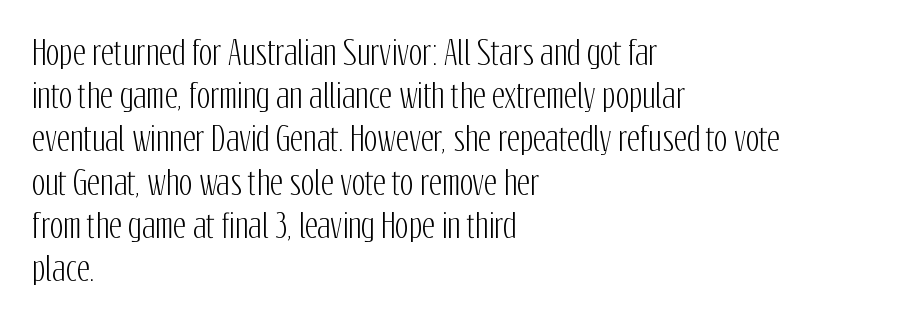
Q: Is the text italic (slanted)? A: No, it is upright.
Q: Is the typeface a serif or a sans-serif typeface? A: Sans-serif.
Q: Is the text underlined? A: No.
Q: How is the paragraph aligned? A: Left-aligned.
Q: Is the spacing between letters normal or unusually wide? A: Normal.
Q: Is the spacing between lines tight, normal or loose? A: Normal.
Q: Width (condensed, normal, or wide)? A: Condensed.
Q: Stroke contrast? A: Low.
Q: x-height? A: Medium.
Q: Monospaced? A: No.
